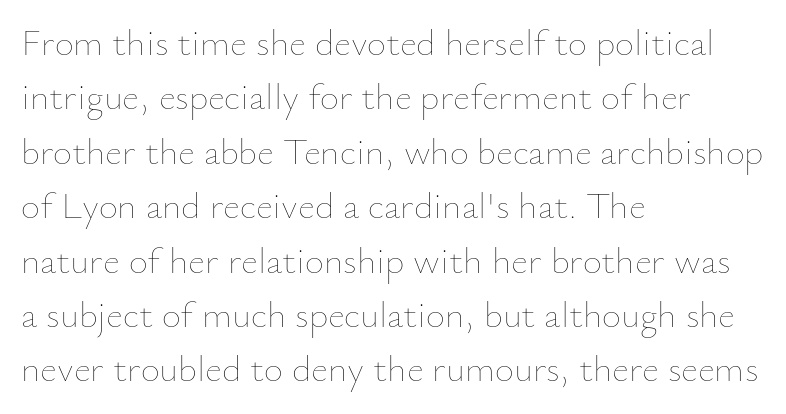
Q: Is the text bold? A: No.
Q: Is the text italic (slanted)? A: No, it is upright.
Q: Is the text underlined? A: No.
Q: How is the paragraph aligned? A: Left-aligned.
Q: Is the spacing between letters normal or unusually wide? A: Normal.
Q: Is the spacing between lines tight, normal or loose? A: Normal.
Q: Width (condensed, normal, or wide)? A: Normal.
Q: Stroke contrast? A: Low.
Q: x-height? A: Small.
Q: Monospaced? A: No.
